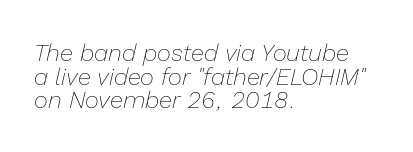
The image shows 24 px text type, italic (leaning right); set left-aligned, tight line spacing (0.98x), normal letter spacing, not underlined.
